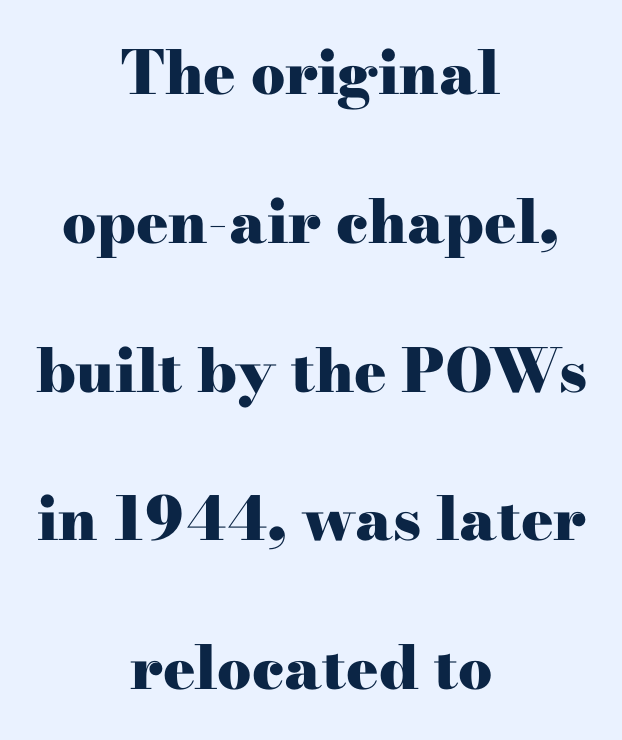
Q: Is the text bold? A: Yes.
Q: Is the text italic (slanted)? A: No, it is upright.
Q: Is the typeface a serif or a sans-serif typeface? A: Serif.
Q: Is the text underlined? A: No.
Q: How is the paragraph aligned? A: Centered.
Q: Is the spacing between letters normal or unusually wide? A: Normal.
Q: Is the spacing between lines tight, normal or loose? A: Loose.
Q: Width (condensed, normal, or wide)? A: Wide.
Q: Stroke contrast? A: High.
Q: x-height? A: Small.
Q: Monospaced? A: No.
